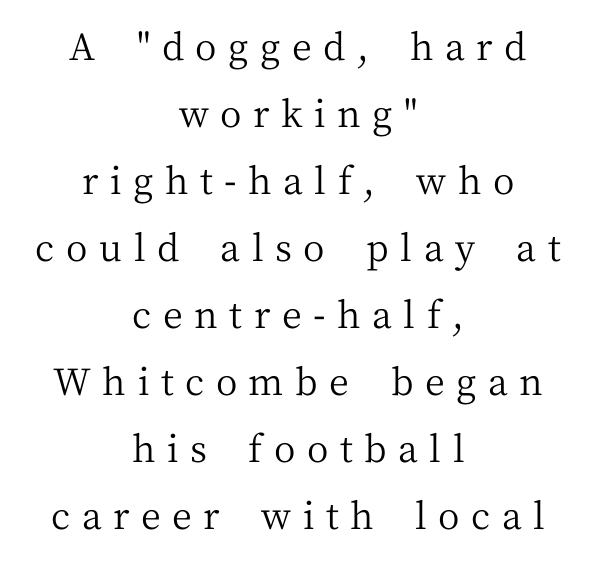
Counters stay open thanks to moderate or lighter strokes. A roman cut, with each character standing at attention. Loose tracking; the words dissolve into strings of separated letters. The text block is weighted toward neither margin, spreading evenly from the middle. The glyphs are unaccompanied by any horizontal stroke below them.
